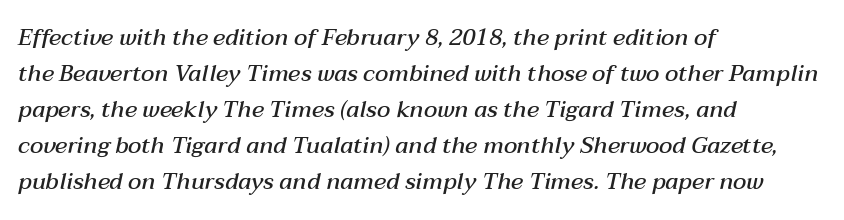
The image shows 23 px text type, italic (leaning right); set left-aligned, normal line spacing (1.56x), normal letter spacing, not underlined.
